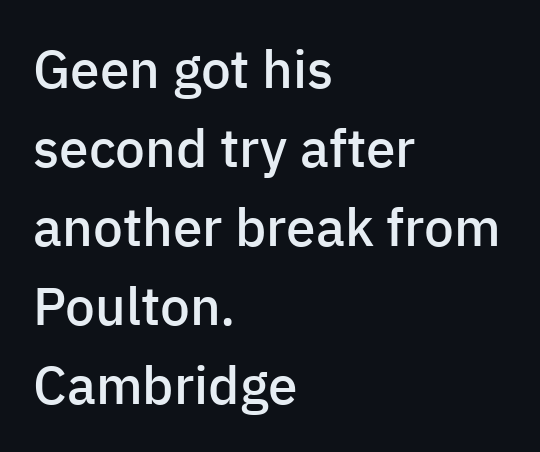
The image shows 53 px semibold sans-serif type, upright; set left-aligned, normal line spacing (1.49x), normal letter spacing, not underlined; low stroke contrast and a medium x-height.
